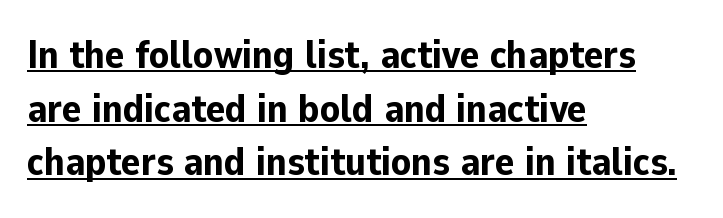
{"serif": "no", "italic": "no", "bold": "yes", "weight": "bold", "width": "normal", "stroke_contrast": "low", "x_height": "medium", "monospaced": "no", "underline": "yes", "align": "left", "line_spacing": "normal", "line_spacing_ratio": 1.34, "letter_spacing": "normal", "letter_spacing_em": 0.0, "glyph_px": 40}
